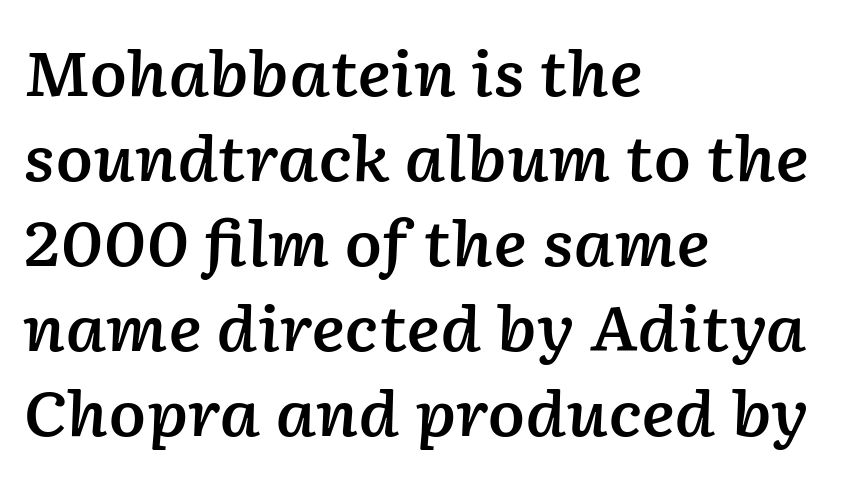
The image shows 62 px semibold type, italic (leaning right); set left-aligned, normal line spacing (1.37x), normal letter spacing, not underlined; low stroke contrast and a medium x-height.
